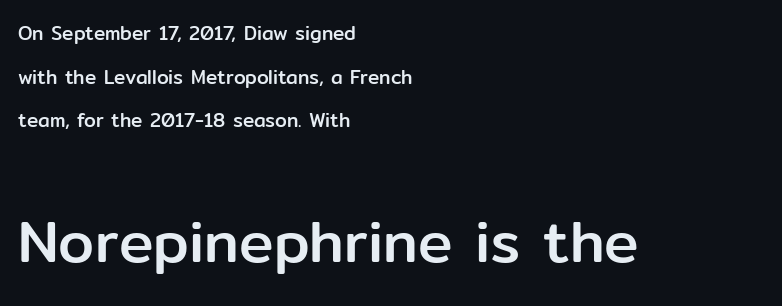
Interline gaps are noticeably wide in this sample. Students, note that the glyphs here touch the page at normal intervals. Nothing sits at the stroke ends, so this counts as sans-serif. Spacing verdict: proportional, widths tailored to each character.
